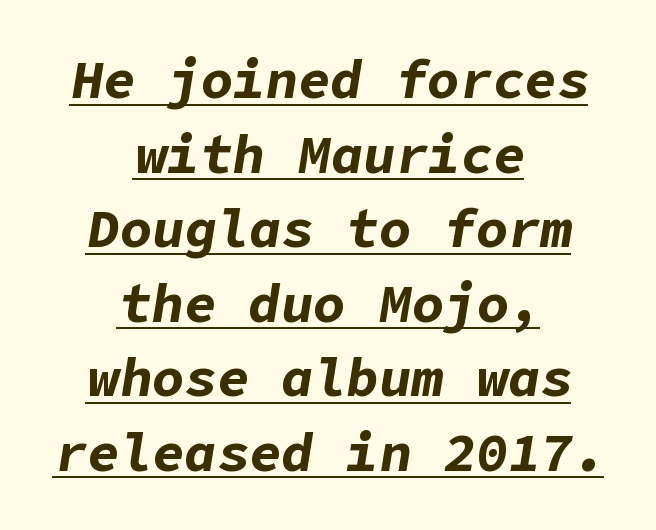
{"italic": "yes", "lean": "right", "slant_degrees": 9, "bold": "yes", "weight": "bold", "width": "normal", "stroke_contrast": "low", "x_height": "medium", "underline": "yes", "align": "center", "line_spacing": "normal", "line_spacing_ratio": 1.38, "letter_spacing": "normal", "letter_spacing_em": 0.0, "glyph_px": 54}
